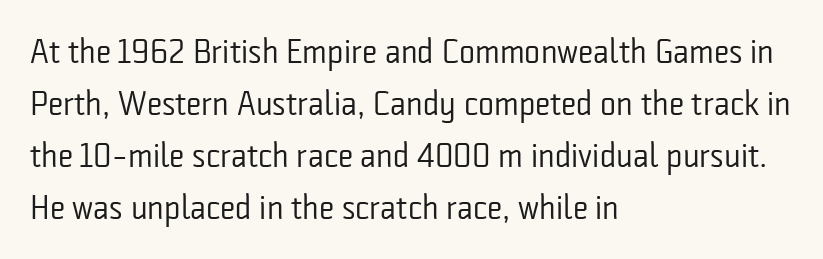
A roman cut, with each character standing at attention. This is sans-serif lettering, the kind often seen on screens and signage. Visually the block forms a straight wall on the left and a jagged coastline on the right. Character widths vary here, with narrow letters taking less room than wide ones.
